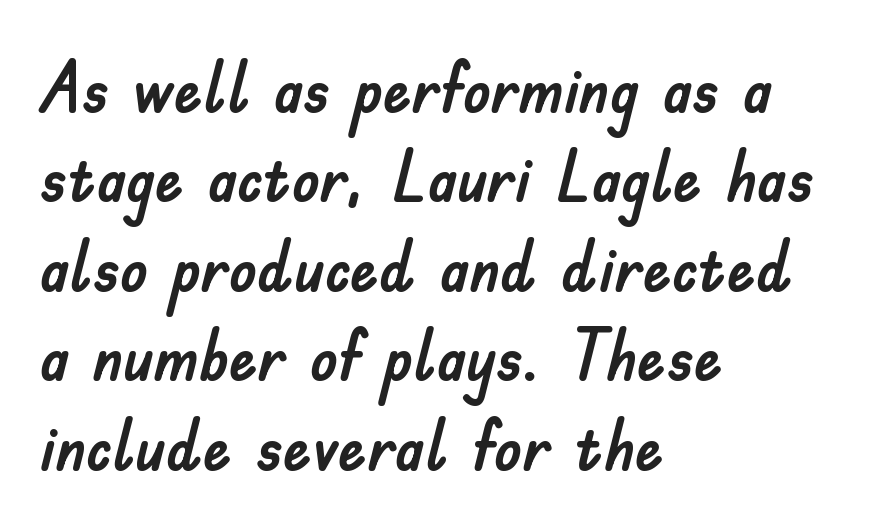
Q: Is the text italic (slanted)? A: Yes.
Q: Is the typeface a serif or a sans-serif typeface? A: Sans-serif.
Q: Is the text underlined? A: No.
Q: How is the paragraph aligned? A: Left-aligned.
Q: Is the spacing between letters normal or unusually wide? A: Normal.
Q: Is the spacing between lines tight, normal or loose? A: Normal.
Q: Width (condensed, normal, or wide)? A: Normal.
Q: Stroke contrast? A: Low.
Q: x-height? A: Small.
Q: Monospaced? A: No.
